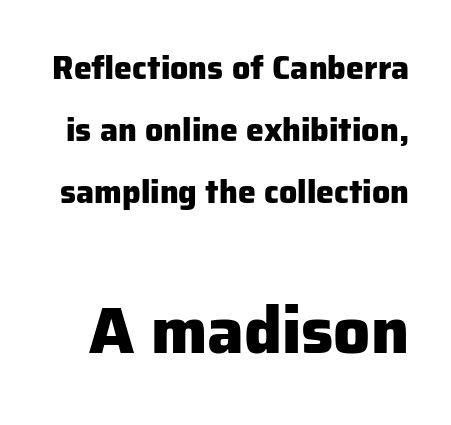
{"serif": "no", "italic": "no", "bold": "yes", "weight": "heavy", "width": "normal", "stroke_contrast": "low", "x_height": "medium", "monospaced": "no", "underline": "no", "line_spacing": "loose", "line_spacing_ratio": 1.93, "letter_spacing": "normal", "letter_spacing_em": 0.0, "larger_block": "second", "size_ratio": 2.03, "glyph_px": 65}
